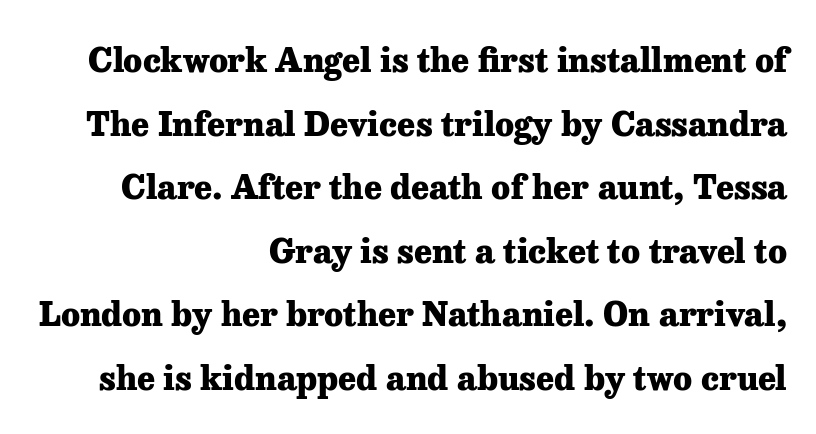
The image shows 34 px heavy serif type, upright; set right-aligned, line spacing 1.87x, normal letter spacing, not underlined; low stroke contrast and a medium x-height.
